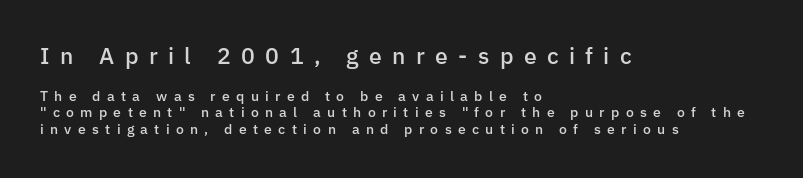
Q: Is the text bold? A: Semi-bold.
Q: Is the text italic (slanted)? A: No, it is upright.
Q: Is the text underlined? A: No.
Q: How is the paragraph aligned? A: Left-aligned.
Q: Is the spacing between letters normal or unusually wide? A: Unusually wide.
Q: Which block of text is set in a larger size, the first (top) or the second (bottom)? A: The first (top) one.
